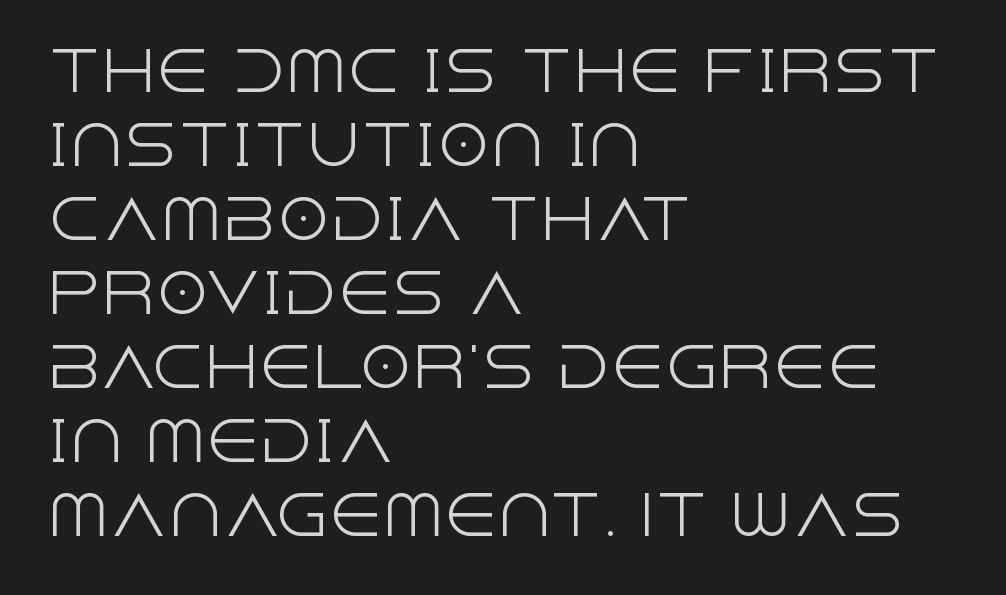
{"serif": "no", "italic": "no", "bold": "no", "weight": "light", "width": "normal", "x_height": "large", "monospaced": "no", "underline": "no", "align": "left", "line_spacing": "normal", "line_spacing_ratio": 1.37, "letter_spacing": "normal", "letter_spacing_em": 0.0, "glyph_px": 54}
